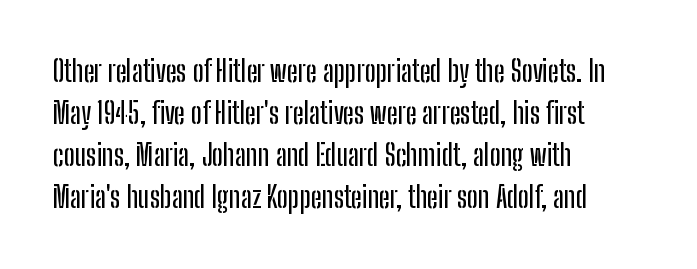
The image shows 29 px condensed sans-serif type, upright; set left-aligned, normal line spacing (1.45x), normal letter spacing, not underlined; low stroke contrast and a medium x-height.
